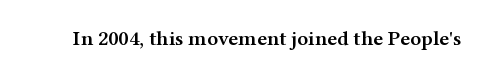
Q: Is the text bold? A: Semi-bold.
Q: Is the text italic (slanted)? A: No, it is upright.
Q: Is the text underlined? A: No.
Q: Is the spacing between letters normal or unusually wide? A: Normal.
